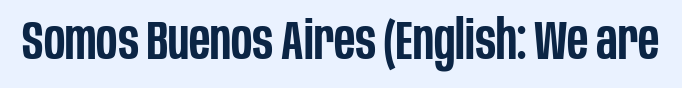
Q: Is the text bold? A: Semi-bold.
Q: Is the text italic (slanted)? A: No, it is upright.
Q: Is the typeface a serif or a sans-serif typeface? A: Sans-serif.
Q: Is the text underlined? A: No.
Q: Is the spacing between letters normal or unusually wide? A: Normal.
Q: Width (condensed, normal, or wide)? A: Condensed.
Q: Stroke contrast? A: Low.
Q: x-height? A: Large.
Q: Monospaced? A: No.
